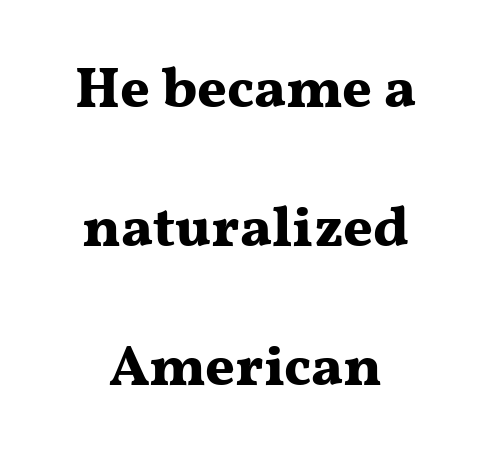
The image shows 57 px bold, wide serif type, upright; set centered, loose line spacing (2.44x), normal letter spacing, not underlined; medium stroke contrast and a medium x-height.
